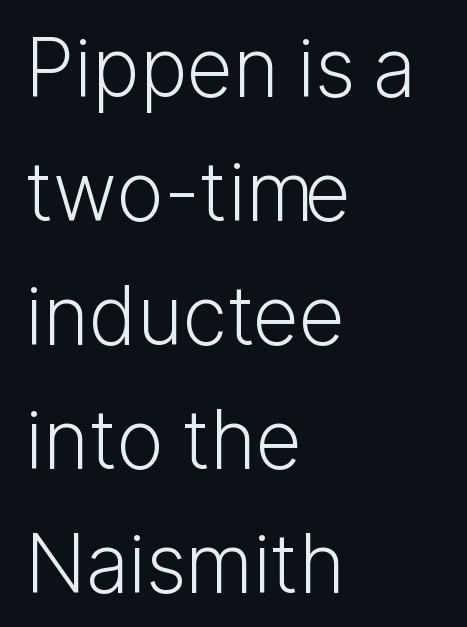
The image shows 80 px light sans-serif type, upright; set left-aligned, normal line spacing (1.55x), normal letter spacing, not underlined; low stroke contrast and a medium x-height.
